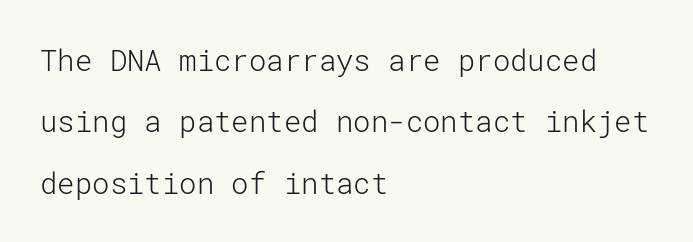
Q: Is the text bold? A: No.
Q: Is the text italic (slanted)? A: No, it is upright.
Q: Is the typeface a serif or a sans-serif typeface? A: Sans-serif.
Q: Is the text underlined? A: No.
Q: How is the paragraph aligned? A: Left-aligned.
Q: Is the spacing between letters normal or unusually wide? A: Normal.
Q: Is the spacing between lines tight, normal or loose? A: Loose.
Q: Width (condensed, normal, or wide)? A: Normal.
Q: Stroke contrast? A: Low.
Q: x-height? A: Medium.
